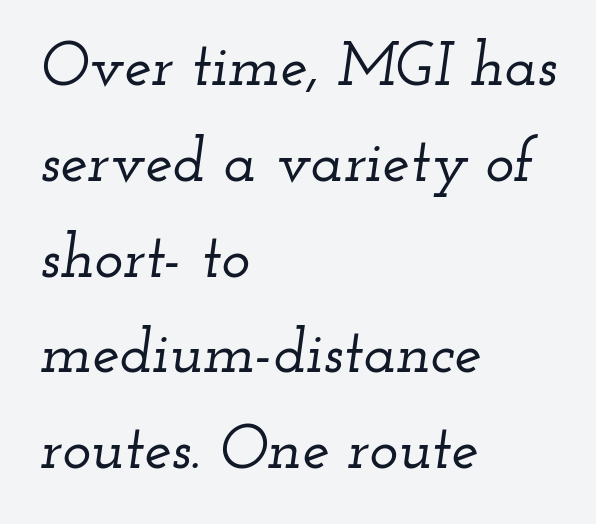
Q: Is the text italic (slanted)? A: Yes, it leans right by about 12 degrees.
Q: Is the typeface a serif or a sans-serif typeface? A: Serif.
Q: Is the text underlined? A: No.
Q: How is the paragraph aligned? A: Left-aligned.
Q: Is the spacing between letters normal or unusually wide? A: Normal.
Q: Is the spacing between lines tight, normal or loose? A: Normal.
Q: Width (condensed, normal, or wide)? A: Wide.
Q: Stroke contrast? A: Low.
Q: x-height? A: Small.
Q: Monospaced? A: No.
